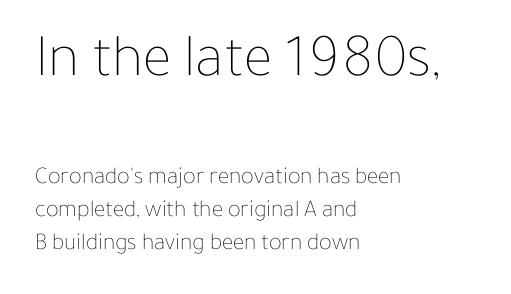
The image shows 61 px thin type, upright; set left-aligned, normal line spacing (1.37x), normal letter spacing, not underlined; the first (top) block is 2.54x larger; low stroke contrast and a medium x-height.
